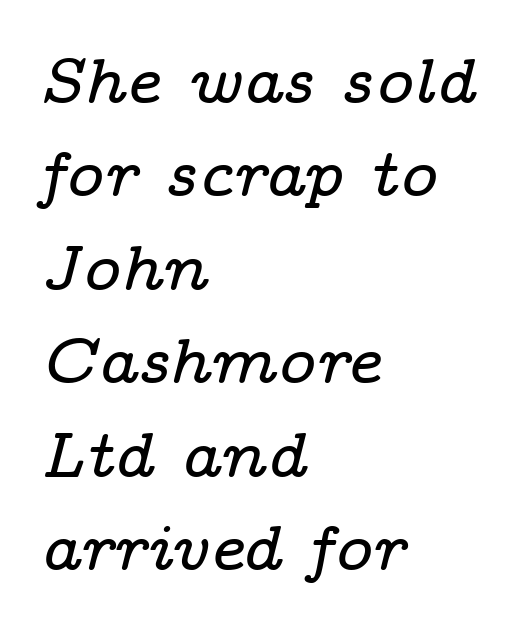
{"serif": "yes", "italic": "yes", "lean": "right", "slant_degrees": 14, "width": "wide", "stroke_contrast": "low", "x_height": "medium", "monospaced": "no", "underline": "no", "align": "left", "line_spacing": "normal", "line_spacing_ratio": 1.46, "letter_spacing": "normal", "letter_spacing_em": 0.0, "glyph_px": 64}
